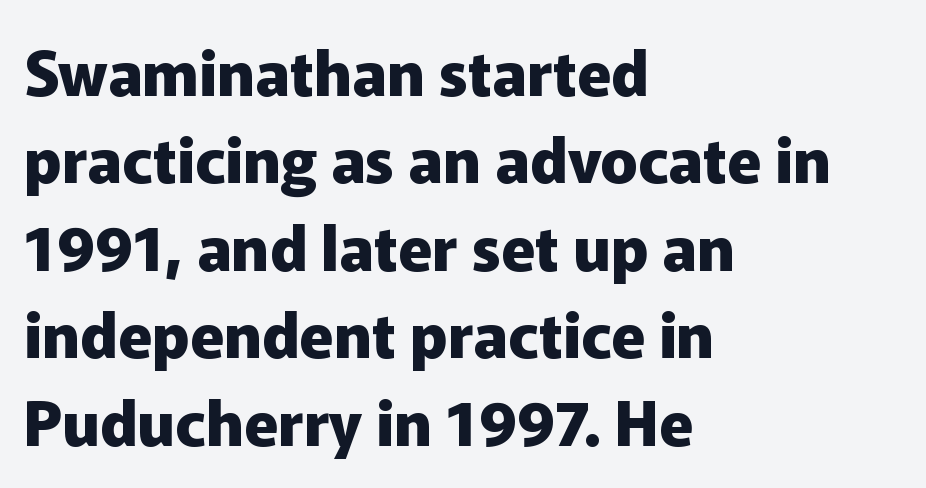
{"serif": "no", "italic": "no", "bold": "yes", "weight": "heavy", "width": "normal", "stroke_contrast": "low", "x_height": "medium", "monospaced": "no", "underline": "no", "align": "left", "line_spacing": "normal", "line_spacing_ratio": 1.41, "letter_spacing": "normal", "letter_spacing_em": 0.0, "glyph_px": 62}
